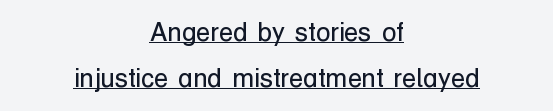
The image shows 26 px text type, upright; set centered, line spacing 1.76x, normal letter spacing, underlined.
